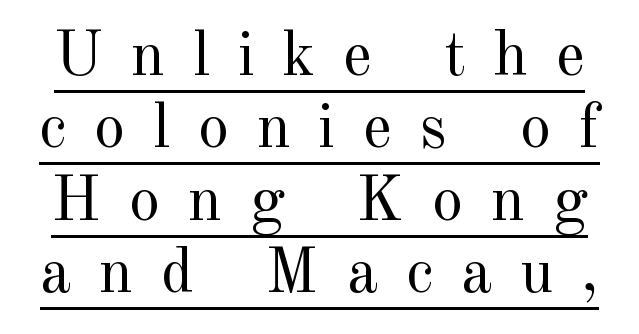
Q: Is the text bold? A: No.
Q: Is the text italic (slanted)? A: No, it is upright.
Q: Is the typeface a serif or a sans-serif typeface? A: Serif.
Q: Is the text underlined? A: Yes.
Q: Is the spacing between letters normal or unusually wide? A: Unusually wide.
Q: Is the spacing between lines tight, normal or loose? A: Tight.
Q: Width (condensed, normal, or wide)? A: Normal.
Q: x-height? A: Small.
Q: Monospaced? A: No.
